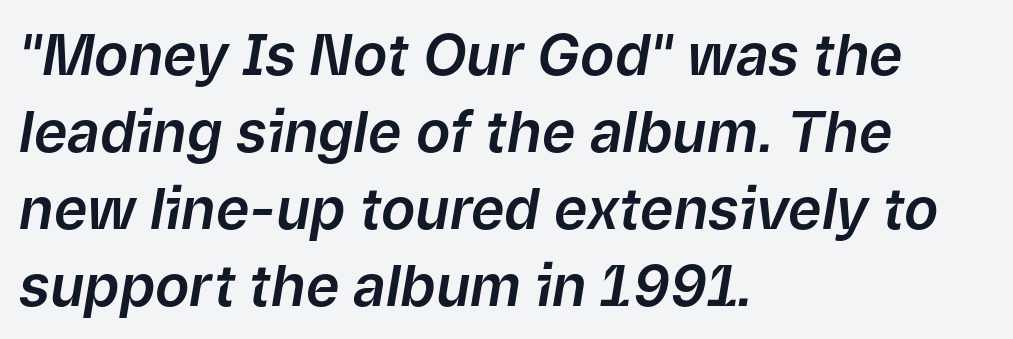
{"italic": "yes", "lean": "right", "slant_degrees": 9, "width": "normal", "stroke_contrast": "low", "x_height": "medium", "monospaced": "no", "underline": "no", "align": "left", "line_spacing": "normal", "line_spacing_ratio": 1.35, "letter_spacing": "normal", "letter_spacing_em": 0.0, "glyph_px": 57}
